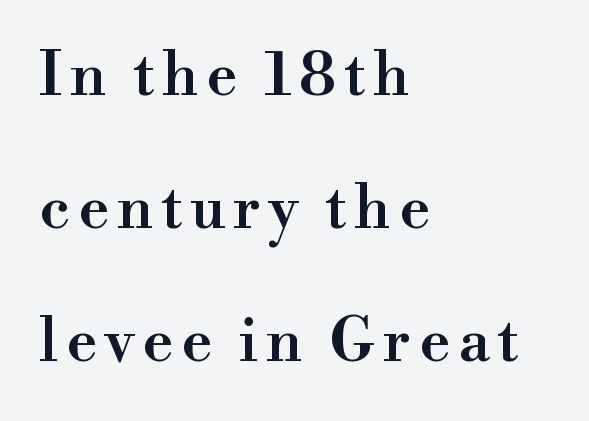
The image shows 60 px semibold serif type, upright; set left-aligned, loose line spacing (2.22x), not underlined; high stroke contrast and a small x-height.
